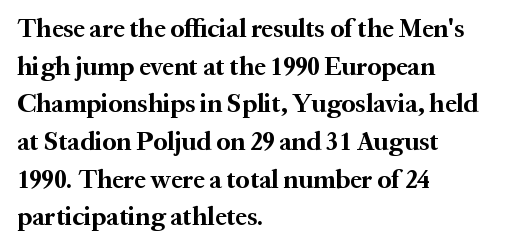
On the weight axis this lands at bold, roughly 700. Words float on clear page, feet unadorned. Interline gaps are of average width in this sample. The rendering keeps characters at their native spacing. In terms of posture, this sample is upright.
